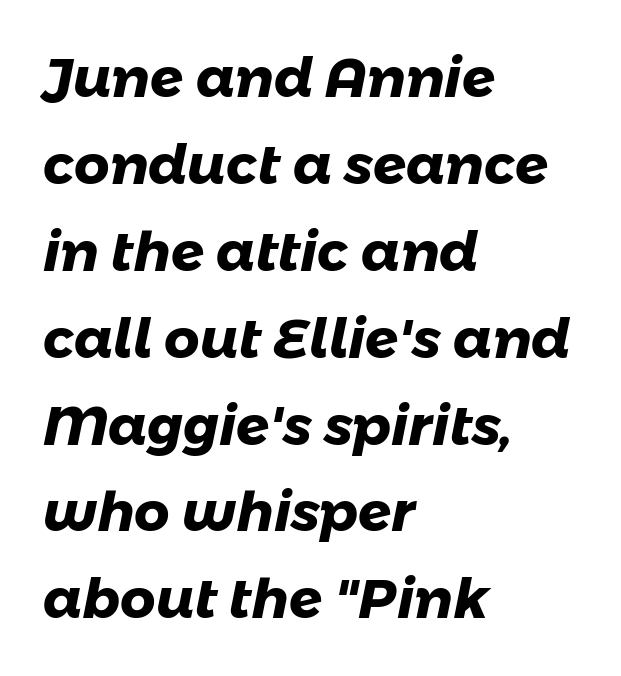
The image shows 55 px heavy sans-serif type; set left-aligned, normal line spacing (1.58x), normal letter spacing, not underlined; low stroke contrast and a medium x-height.
